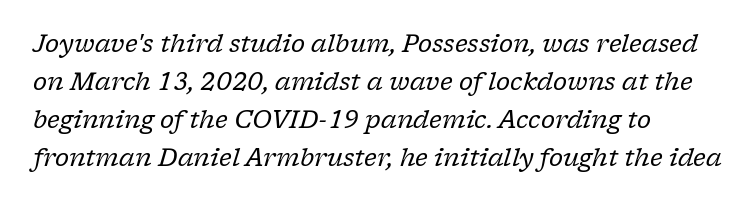
{"italic": "yes", "lean": "right", "slant_degrees": 17, "bold": "no", "underline": "no", "align": "left", "line_spacing": "normal", "line_spacing_ratio": 1.58, "letter_spacing": "normal", "letter_spacing_em": 0.0, "glyph_px": 24}
